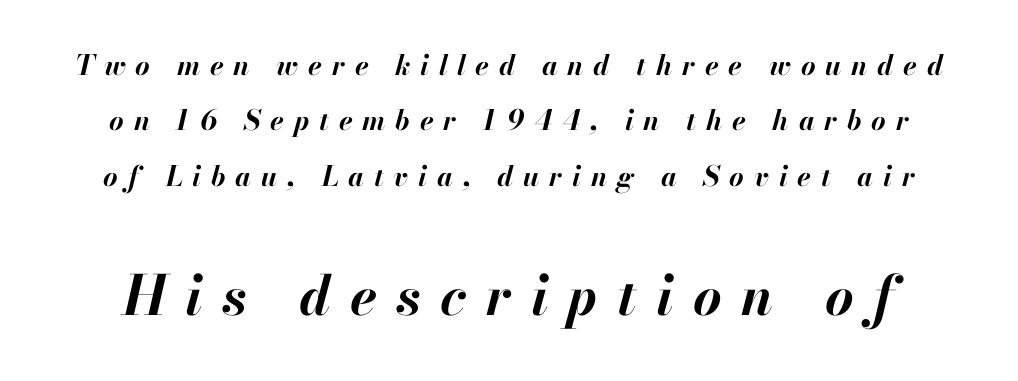
Interline gaps are noticeably wide in this sample. Is the type slanted? Yes — the strokes lean at a clear angle. The letters advance in unequal steps, a hallmark of proportional type. In this sample the second text group is rendered at the bigger scale.
